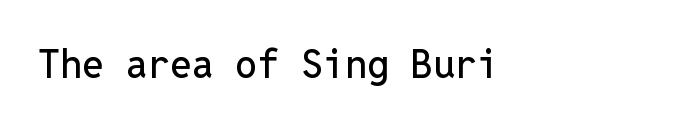
The image shows 39 px sans-serif type, upright, monospaced; set normal letter spacing, not underlined; low stroke contrast and a medium x-height.
